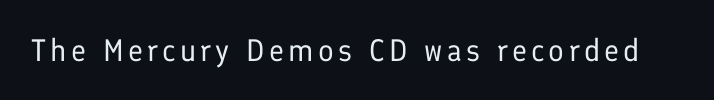
Q: Is the text bold? A: No.
Q: Is the text italic (slanted)? A: No, it is upright.
Q: Is the typeface a serif or a sans-serif typeface? A: Sans-serif.
Q: Is the text underlined? A: No.
Q: Width (condensed, normal, or wide)? A: Normal.
Q: Stroke contrast? A: Low.
Q: x-height? A: Medium.
Q: Monospaced? A: No.
